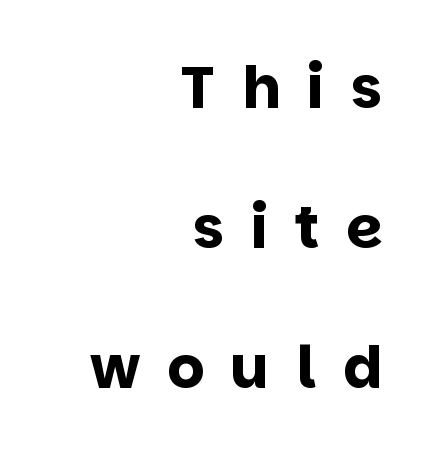
{"serif": "no", "italic": "no", "bold": "yes", "weight": "bold", "width": "normal", "stroke_contrast": "low", "x_height": "large", "monospaced": "no", "underline": "no", "align": "right", "line_spacing": "loose", "line_spacing_ratio": 2.41, "letter_spacing": "wide", "letter_spacing_em": 0.46, "glyph_px": 58}
